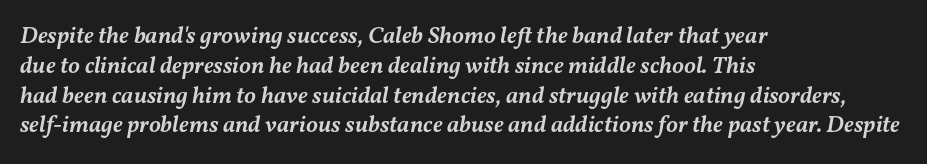
Teacher's note: observe the even left margin — that is flush-left alignment. These lines carry some extra weight — a demibold, not a full bold. Only glyphs here, with clear space below each row. Each word holds together tightly as a unit, with standard inter-letter gaps. Would a proofreader flag this as italicized? Yes.
